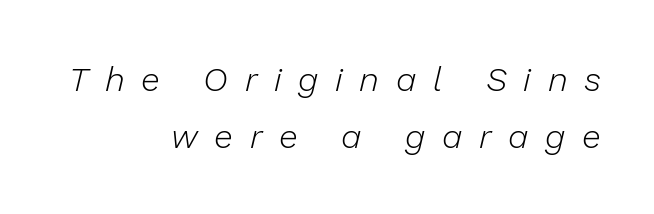
Q: Is the text bold? A: No.
Q: Is the text italic (slanted)? A: Yes, it leans right by about 13 degrees.
Q: Is the text underlined? A: No.
Q: How is the paragraph aligned? A: Right-aligned.
Q: Is the spacing between letters normal or unusually wide? A: Unusually wide.
Q: Is the spacing between lines tight, normal or loose? A: Normal.
Q: Width (condensed, normal, or wide)? A: Normal.
Q: Stroke contrast? A: Low.
Q: x-height? A: Medium.
Q: Monospaced? A: No.
